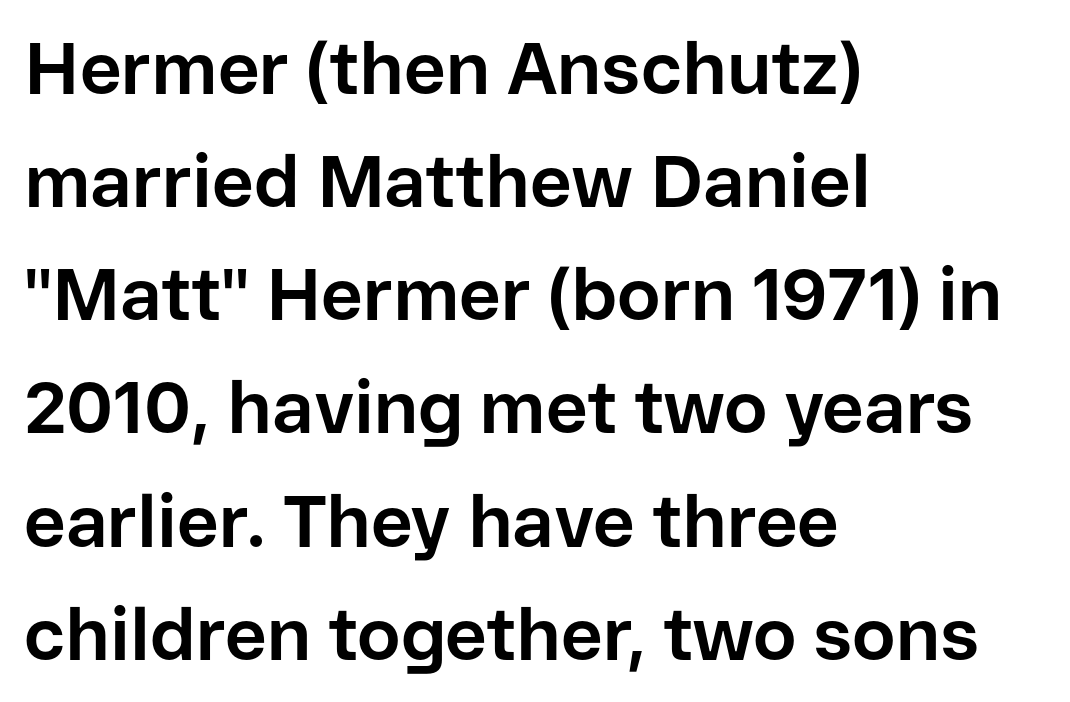
Q: Is the text bold? A: Yes.
Q: Is the text italic (slanted)? A: No, it is upright.
Q: Is the typeface a serif or a sans-serif typeface? A: Sans-serif.
Q: Is the text underlined? A: No.
Q: How is the paragraph aligned? A: Left-aligned.
Q: Is the spacing between letters normal or unusually wide? A: Normal.
Q: Is the spacing between lines tight, normal or loose? A: Normal.
Q: Width (condensed, normal, or wide)? A: Normal.
Q: Stroke contrast? A: Low.
Q: x-height? A: Medium.
Q: Monospaced? A: No.
